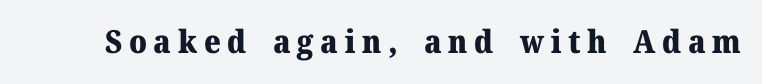
The image shows 32 px heavy serif type, upright; set unusually wide letter spacing (+0.21 em), not underlined; medium stroke contrast and a medium x-height.
